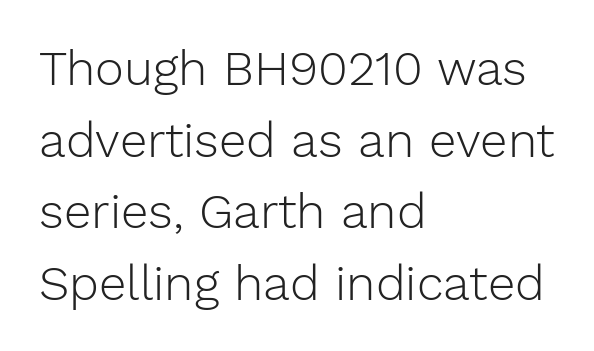
The image shows 49 px light sans-serif type, upright; set left-aligned, normal line spacing (1.46x), normal letter spacing, not underlined; low stroke contrast and a medium x-height.
